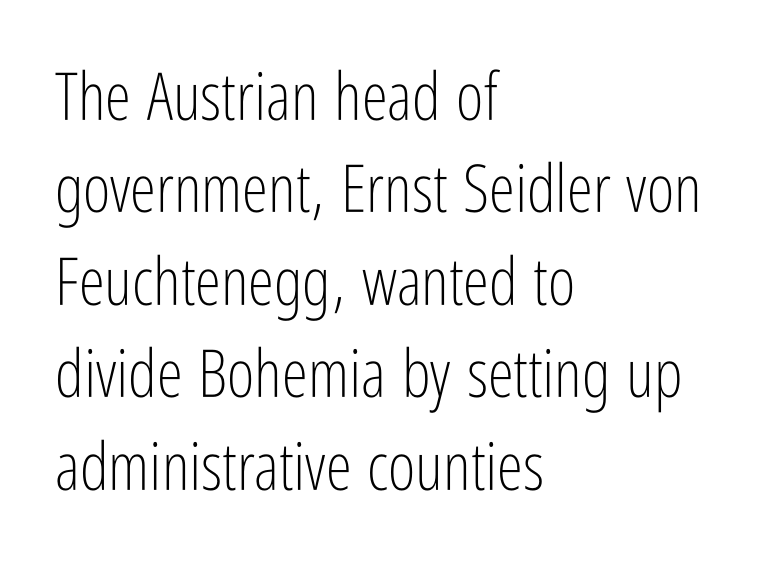
The image shows 66 px light, condensed sans-serif type, upright; set left-aligned, normal line spacing (1.4x), normal letter spacing, not underlined; low stroke contrast and a medium x-height.
